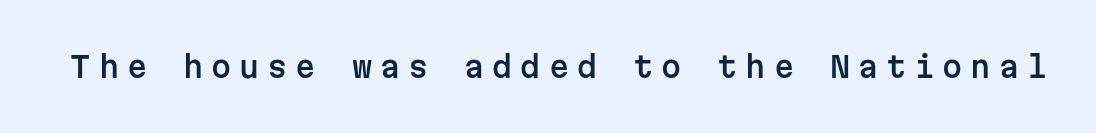
{"serif": "no", "italic": "no", "width": "normal", "stroke_contrast": "low", "x_height": "medium", "monospaced": "yes", "underline": "no", "letter_spacing": "wide", "letter_spacing_em": 0.27, "glyph_px": 29}
